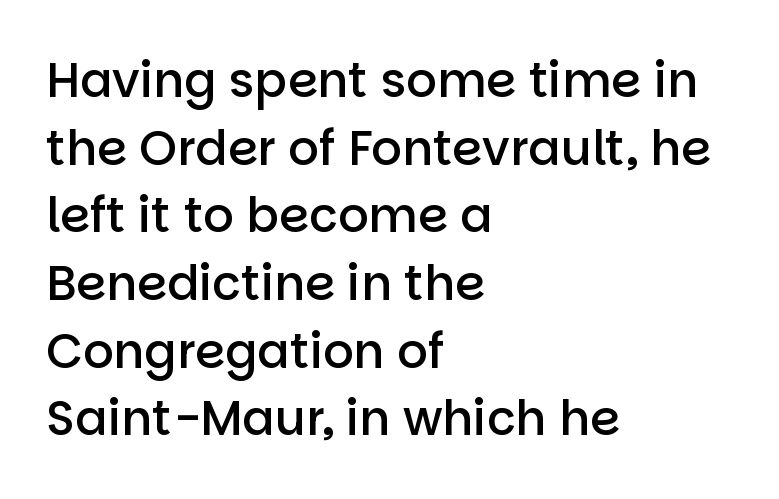
Q: Is the text bold? A: Semi-bold.
Q: Is the text italic (slanted)? A: No, it is upright.
Q: Is the typeface a serif or a sans-serif typeface? A: Sans-serif.
Q: Is the text underlined? A: No.
Q: How is the paragraph aligned? A: Left-aligned.
Q: Is the spacing between letters normal or unusually wide? A: Normal.
Q: Is the spacing between lines tight, normal or loose? A: Normal.
Q: Width (condensed, normal, or wide)? A: Normal.
Q: Stroke contrast? A: Low.
Q: x-height? A: Large.
Q: Monospaced? A: No.
